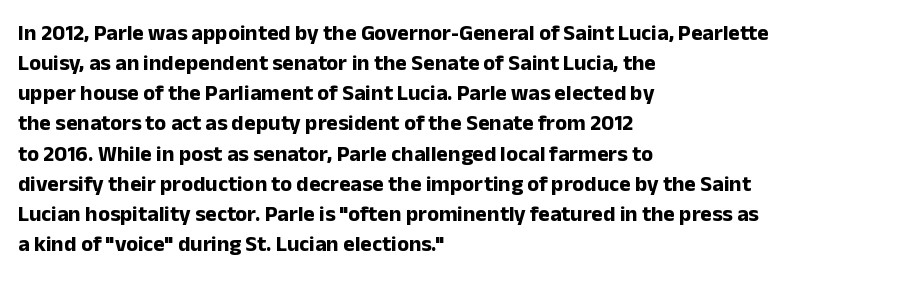
The image shows 22 px bold type, upright; set left-aligned, normal line spacing (1.37x), normal letter spacing, not underlined.
